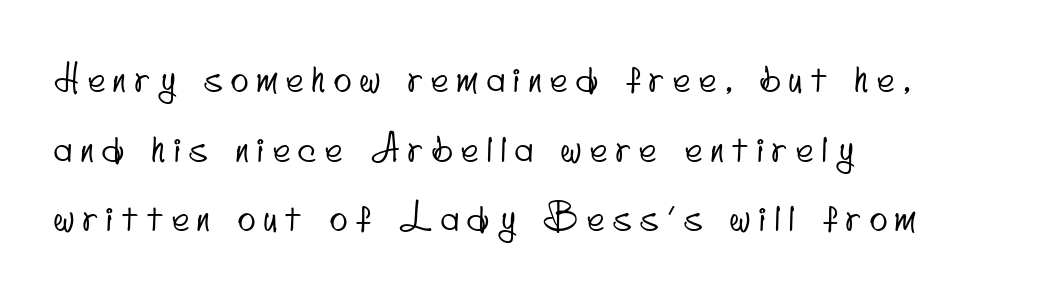
The image shows 37 px condensed sans-serif type; set left-aligned, line spacing 1.88x, unusually wide letter spacing (+0.24 em), not underlined; low stroke contrast and a small x-height.
